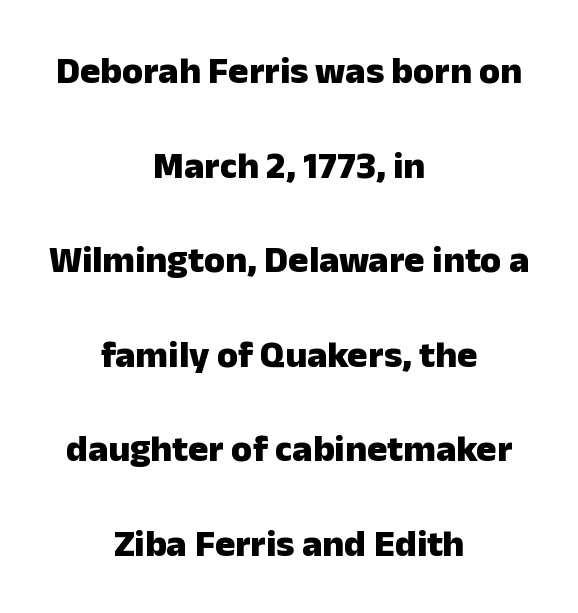
Visually the block forms a symmetrical silhouette, jagged on both flanks. The font family rendered here belongs to the sans-serif group. Each letter keeps its own natural width here, so spacing adapts to shape. The vertical gap from one line to the next is large. The letterforms sit shoulder to shoulder at normal distance. The specimen reads as upright at a glance.
